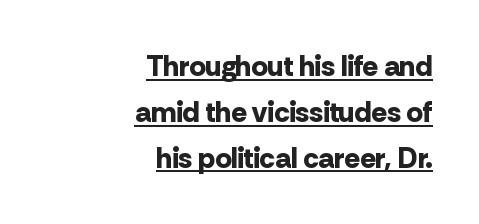
The glyphs are accompanied by a horizontal stroke just below them. This sample uses plain, unmodified letter spacing. Typographically, this falls in the sans-serif category. No italicization has been applied; the sample stays upright. If you measured baseline to baseline, you'd find a middling distance.
